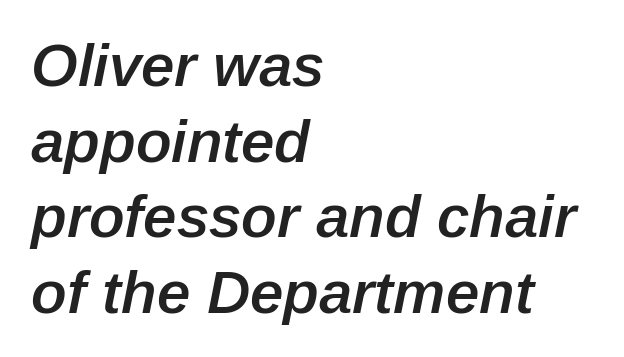
The image shows 60 px semibold type, italic (leaning right); set left-aligned, normal line spacing (1.26x), normal letter spacing, not underlined; low stroke contrast and a medium x-height.
